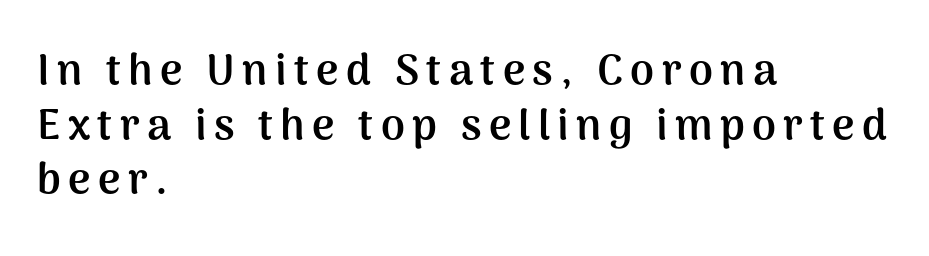
The image shows 43 px semibold sans-serif type, upright; set left-aligned, normal line spacing (1.27x), not underlined; medium stroke contrast and a medium x-height.
